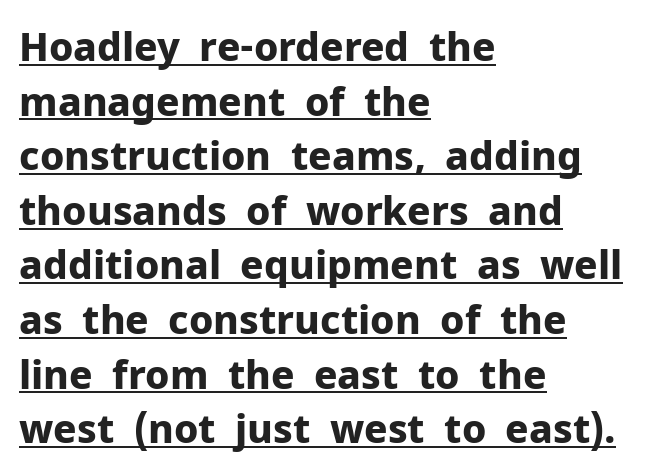
Q: Is the text bold? A: Yes.
Q: Is the text italic (slanted)? A: No, it is upright.
Q: Is the typeface a serif or a sans-serif typeface? A: Sans-serif.
Q: Is the text underlined? A: Yes.
Q: How is the paragraph aligned? A: Left-aligned.
Q: Is the spacing between letters normal or unusually wide? A: Normal.
Q: Is the spacing between lines tight, normal or loose? A: Normal.
Q: Width (condensed, normal, or wide)? A: Normal.
Q: Stroke contrast? A: Low.
Q: x-height? A: Medium.
Q: Monospaced? A: No.
